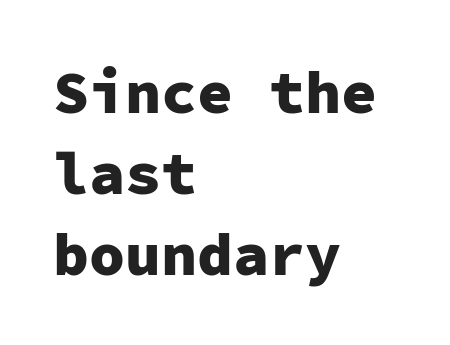
Upright lettering throughout. What weight is shown? A full bold with thick strokes. These lines keep a tight, regular rhythm from letter to letter. A typesetter would call this monospace, since all characters share one set width. A typesetter would label this face a sans. The lines in this sample share a left origin and differ only in where they stop.
